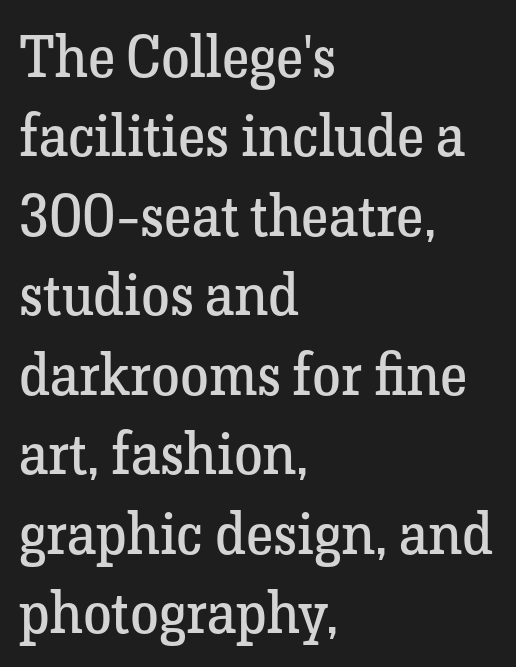
You could not count columns in this text — the font is proportionally spaced. Underlining? Definitely not there. The font family rendered here belongs to the serif group. This is roman type, the default non-slanted kind.
